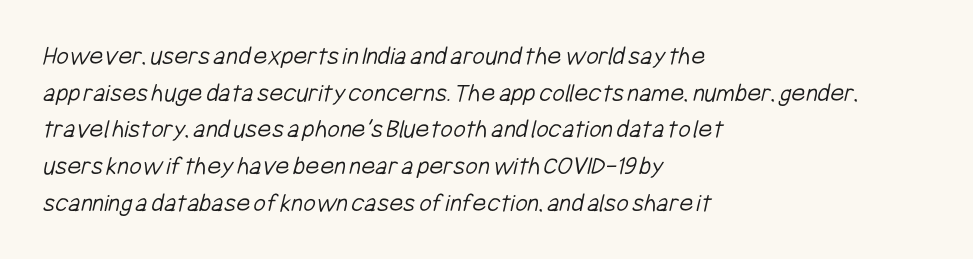
The image shows 27 px text type; set left-aligned, normal line spacing (1.36x), normal letter spacing, not underlined.
